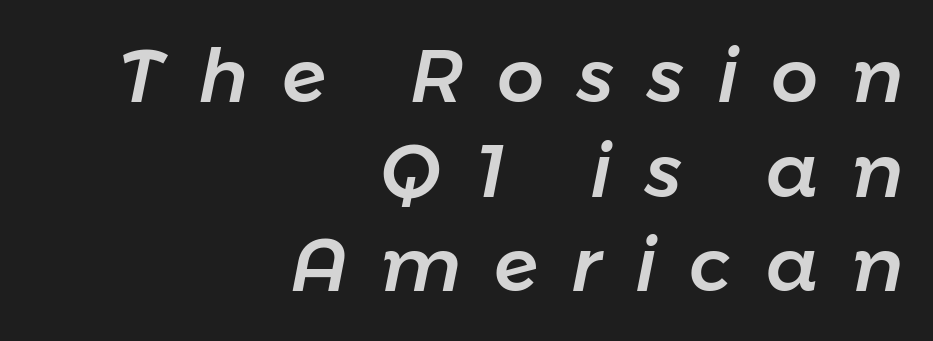
{"italic": "yes", "lean": "right", "slant_degrees": 11, "width": "normal", "stroke_contrast": "low", "x_height": "medium", "monospaced": "no", "underline": "no", "align": "right", "line_spacing": "normal", "line_spacing_ratio": 1.28, "letter_spacing": "wide", "letter_spacing_em": 0.45, "glyph_px": 74}
